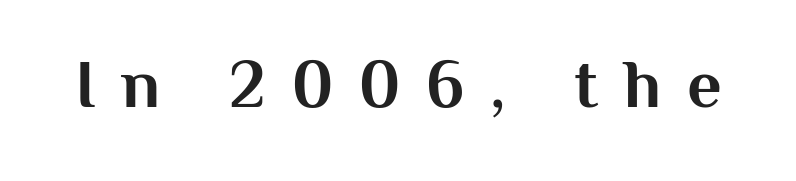
The designer went with a sans here, leaving each stem footless. A full-strength bold gives these letters their thick strokes. Italic? Not at all — the glyphs are vertical. Inter-character spacing is expanded well beyond the font's built-in metrics. The specimen omits any rule beneath the text block's lines.
